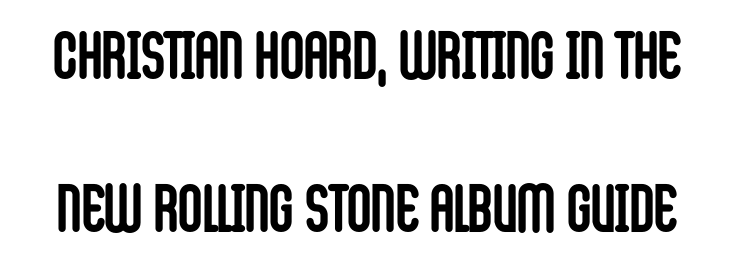
Q: Is the text bold? A: Yes.
Q: Is the text italic (slanted)? A: No, it is upright.
Q: Is the typeface a serif or a sans-serif typeface? A: Sans-serif.
Q: Is the text underlined? A: No.
Q: Is the spacing between letters normal or unusually wide? A: Normal.
Q: Is the spacing between lines tight, normal or loose? A: Loose.
Q: Width (condensed, normal, or wide)? A: Condensed.
Q: Stroke contrast? A: Low.
Q: x-height? A: Large.
Q: Monospaced? A: No.
